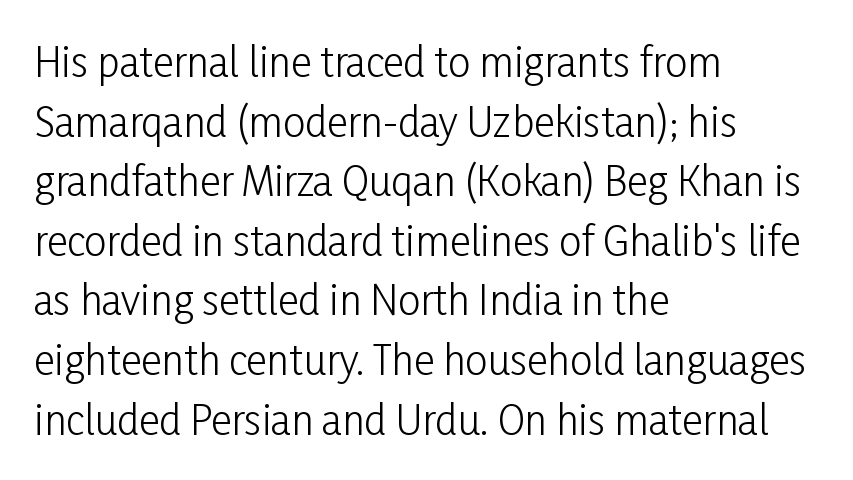
Regular leading. This rendering features lettering with no underline. The lines in this sample share a left origin and differ only in where they stop. These lines are composed in type without serifs.
